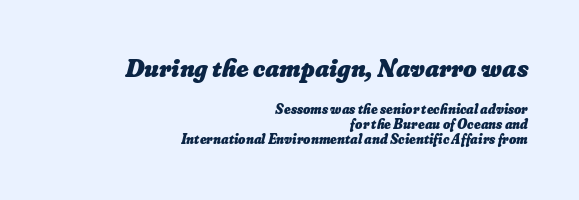
The image shows 26 px bold type; set right-aligned, tight line spacing (1.08x), normal letter spacing, not underlined; the first (top) block is 1.86x larger.
